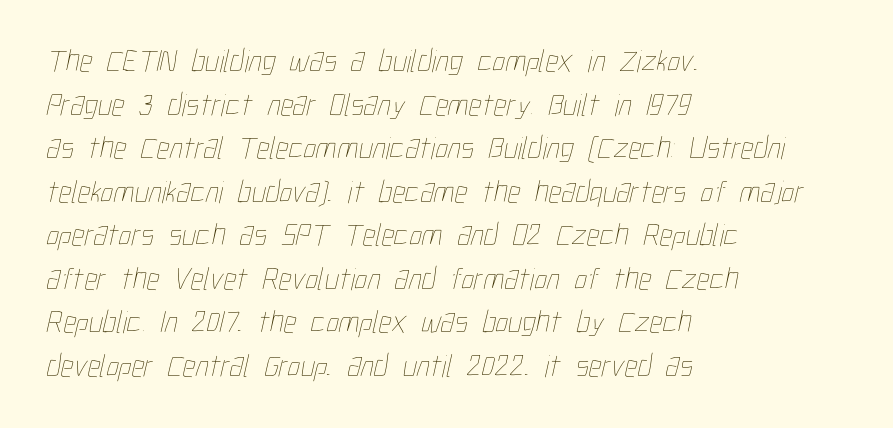
{"bold": "no", "weight": "thin", "width": "condensed", "stroke_contrast": "low", "x_height": "medium", "monospaced": "no", "underline": "no", "align": "left", "line_spacing": "normal", "line_spacing_ratio": 1.36, "letter_spacing": "normal", "letter_spacing_em": 0.0, "glyph_px": 32}
